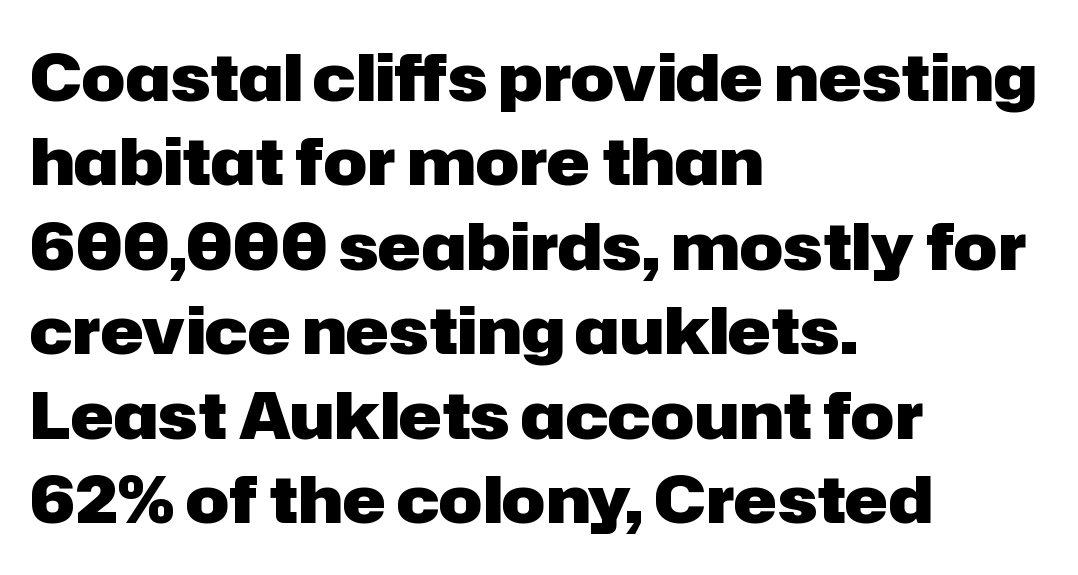
What stands out about the letter spacing? Nothing — it is the standard amount. The passage shown is not underscored anywhere. The font is running at its bold setting. Spacing verdict: proportional, widths tailored to each character.
